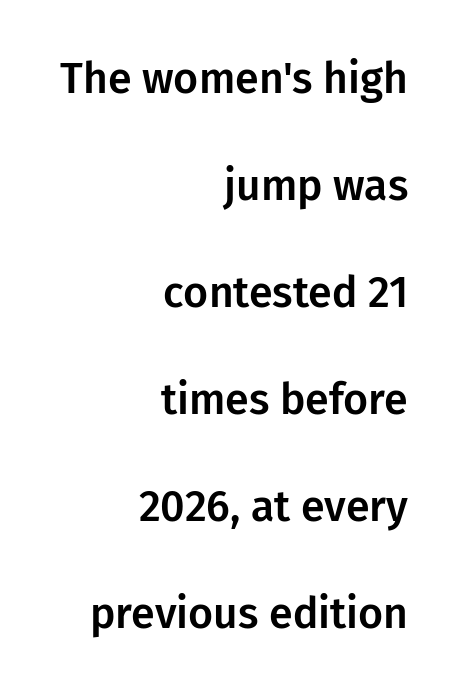
{"serif": "no", "italic": "no", "width": "normal", "stroke_contrast": "low", "x_height": "medium", "monospaced": "no", "underline": "no", "align": "right", "line_spacing": "loose", "line_spacing_ratio": 2.49, "letter_spacing": "normal", "letter_spacing_em": 0.0, "glyph_px": 43}
